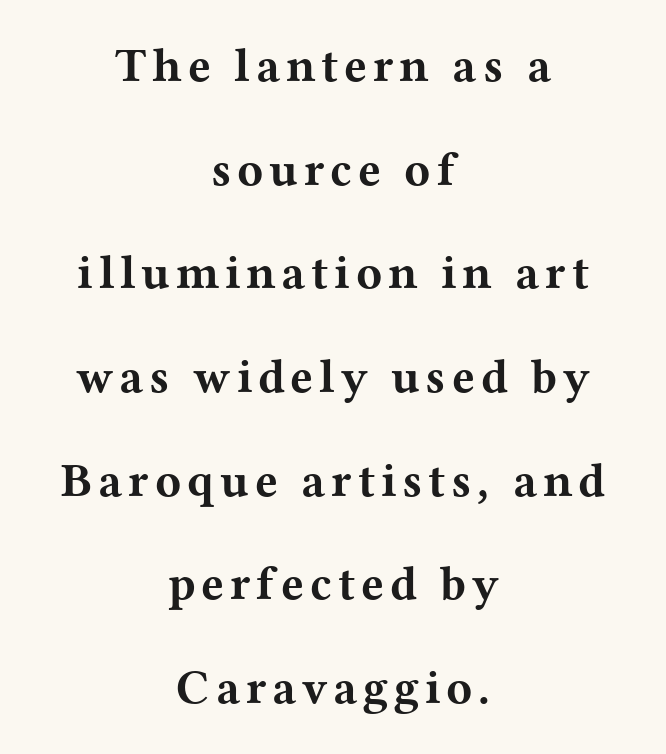
{"serif": "yes", "italic": "no", "bold": "yes", "weight": "bold", "width": "wide", "stroke_contrast": "medium", "x_height": "medium", "monospaced": "no", "underline": "no", "align": "center", "line_spacing": "loose", "line_spacing_ratio": 2.16, "glyph_px": 48}
